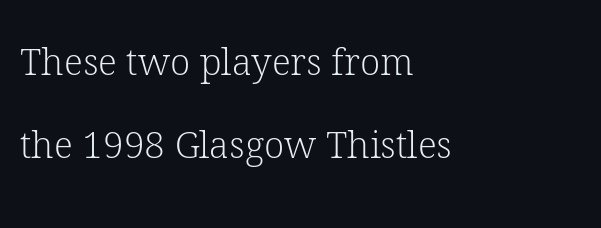
{"serif": "yes", "italic": "no", "bold": "no", "weight": "light", "width": "normal", "stroke_contrast": "low", "x_height": "medium", "monospaced": "no", "underline": "no", "align": "left", "line_spacing": "loose", "line_spacing_ratio": 2.24, "letter_spacing": "normal", "letter_spacing_em": 0.0, "glyph_px": 37}
